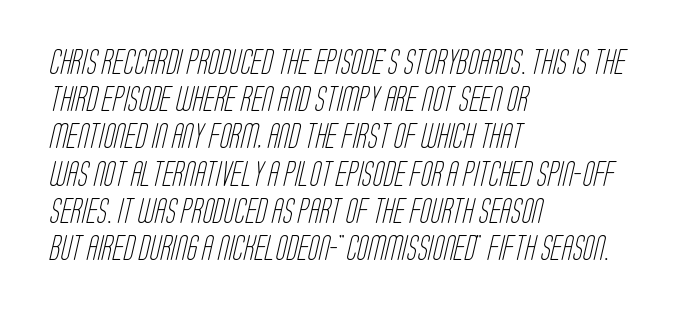
Q: Is the text bold? A: No.
Q: Is the text underlined? A: No.
Q: How is the paragraph aligned? A: Left-aligned.
Q: Is the spacing between letters normal or unusually wide? A: Normal.
Q: Is the spacing between lines tight, normal or loose? A: Normal.
